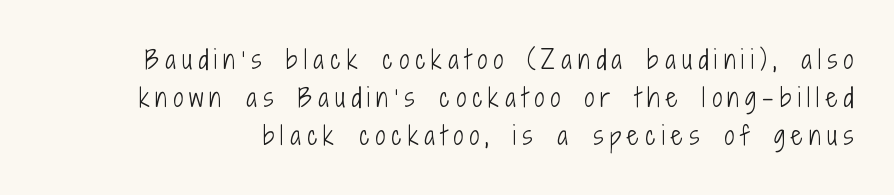
The image shows 25 px text type, upright; set normal line spacing (1.52x), unusually wide letter spacing (+0.25 em), not underlined.
